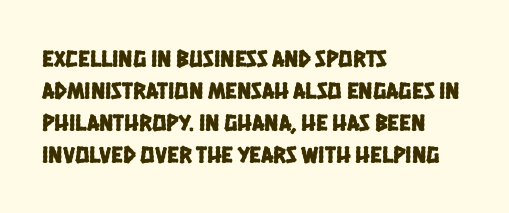
{"underline": "no", "align": "left", "line_spacing": "normal", "line_spacing_ratio": 1.34, "letter_spacing": "normal", "letter_spacing_em": 0.0, "glyph_px": 24}
